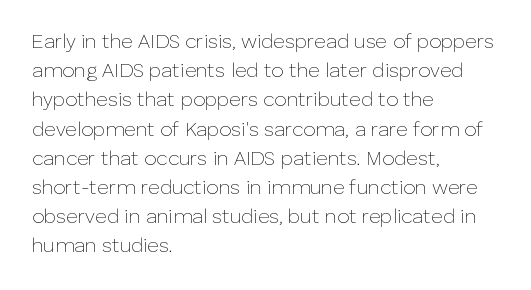
A normal amount of white space separates one row of letters from the next. The foot of each line stays bare and open. The ragged edge is on the right, which tells us the setting is flush left. This sample uses an upright cut, with every glyph sitting square on the baseline. No chunkiness to these letters — they're not bold. Does extra space separate the letters? No, they use regular spacing.
